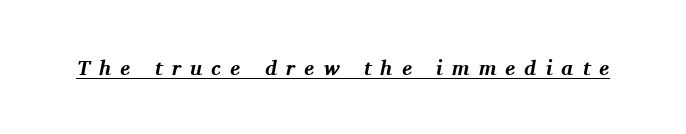
Q: Is the text bold? A: Yes.
Q: Is the text italic (slanted)? A: Yes, it leans right by about 11 degrees.
Q: Is the text underlined? A: Yes.
Q: Is the spacing between letters normal or unusually wide? A: Unusually wide.
